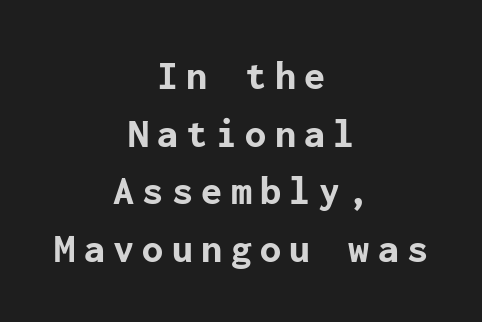
Q: Is the text bold? A: Yes.
Q: Is the text italic (slanted)? A: No, it is upright.
Q: Is the typeface a serif or a sans-serif typeface? A: Sans-serif.
Q: Is the text underlined? A: No.
Q: How is the paragraph aligned? A: Centered.
Q: Is the spacing between letters normal or unusually wide? A: Unusually wide.
Q: Is the spacing between lines tight, normal or loose? A: Normal.
Q: Width (condensed, normal, or wide)? A: Normal.
Q: Stroke contrast? A: Low.
Q: x-height? A: Medium.
